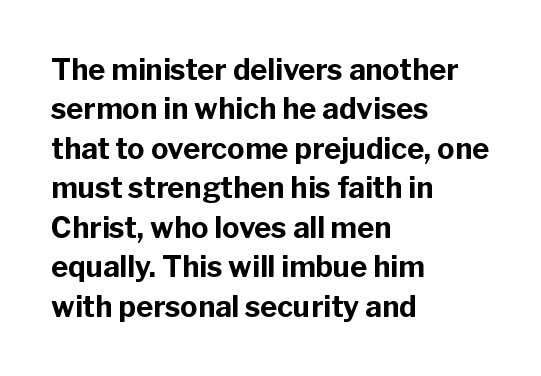
Ordinary non-slanted type is in use. A bare baseline throughout the passage. You could not count columns in this text — the font is proportionally spaced. The letters carry no serifs — their stems end cleanly without finishing strokes. Heavy, bold letterforms. Leading: standard.
